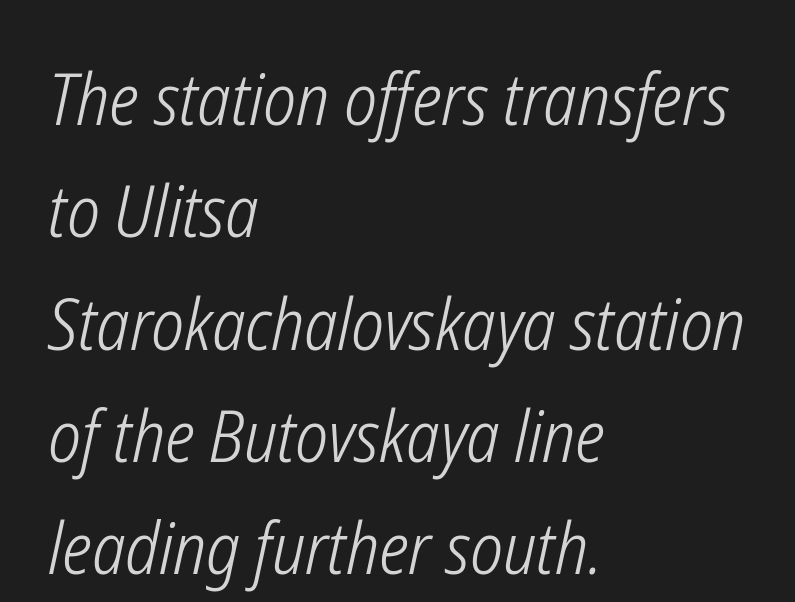
The image shows 72 px light, condensed type, italic (leaning right); set left-aligned, normal line spacing (1.56x), normal letter spacing, not underlined; low stroke contrast and a medium x-height.
